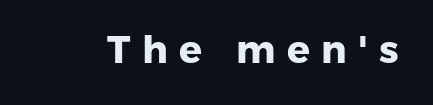
The image shows 38 px heavy sans-serif type; set unusually wide letter spacing (+0.3 em), not underlined; low stroke contrast and a medium x-height.
